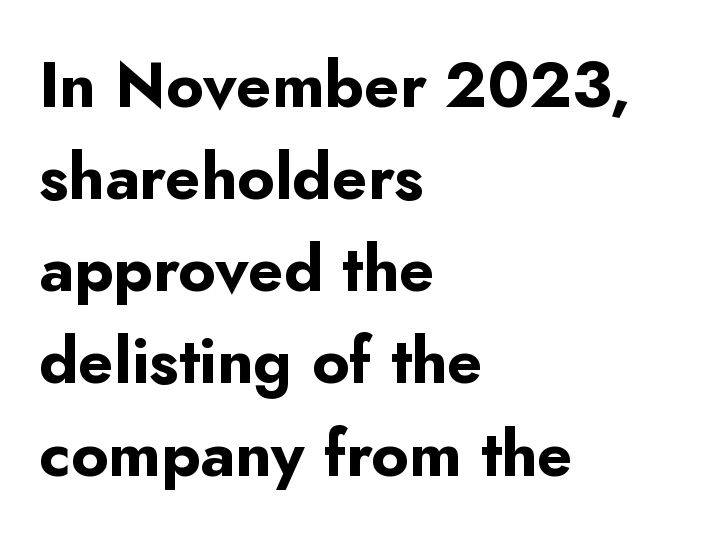
{"serif": "no", "italic": "no", "bold": "yes", "weight": "bold", "width": "normal", "stroke_contrast": "low", "x_height": "small", "monospaced": "no", "underline": "no", "align": "left", "line_spacing": "normal", "line_spacing_ratio": 1.44, "letter_spacing": "normal", "letter_spacing_em": 0.0, "glyph_px": 64}
